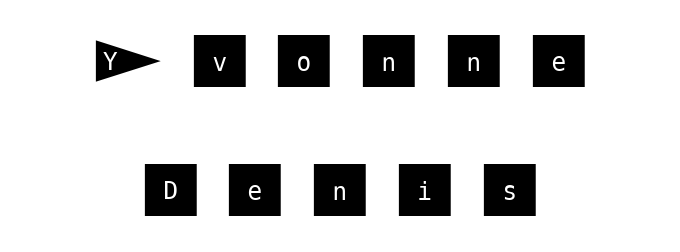
Q: Is the text italic (slanted)? A: No, it is upright.
Q: Is the typeface a serif or a sans-serif typeface? A: Sans-serif.
Q: Is the text underlined? A: No.
Q: How is the paragraph aligned? A: Centered.
Q: Is the spacing between letters normal or unusually wide? A: Unusually wide.
Q: Is the spacing between lines tight, normal or loose? A: Loose.
Q: Width (condensed, normal, or wide)? A: Normal.
Q: Stroke contrast? A: Medium.
Q: x-height? A: Large.
